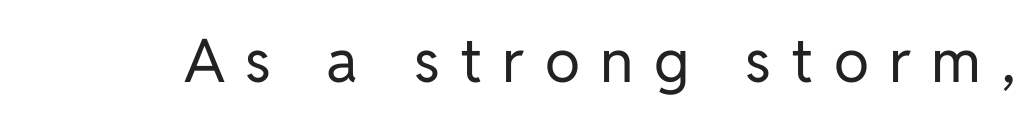
{"serif": "no", "italic": "no", "bold": "no", "weight": "regular", "width": "normal", "stroke_contrast": "low", "x_height": "medium", "monospaced": "no", "underline": "no", "letter_spacing": "wide", "letter_spacing_em": 0.34, "glyph_px": 60}
